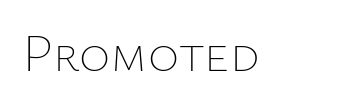
{"italic": "no", "bold": "no", "weight": "thin", "width": "normal", "stroke_contrast": "low", "x_height": "medium", "monospaced": "no", "underline": "no", "letter_spacing": "normal", "letter_spacing_em": 0.0, "glyph_px": 53}
